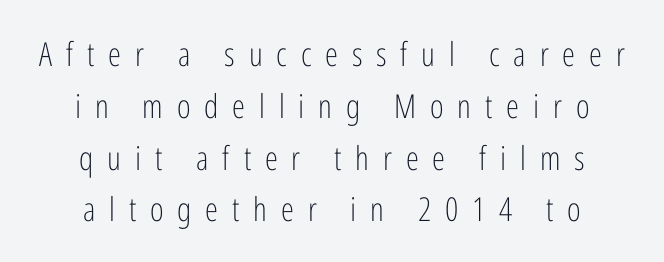
Q: Is the text bold? A: No.
Q: Is the text italic (slanted)? A: No, it is upright.
Q: Is the typeface a serif or a sans-serif typeface? A: Sans-serif.
Q: Is the text underlined? A: No.
Q: How is the paragraph aligned? A: Centered.
Q: Is the spacing between letters normal or unusually wide? A: Unusually wide.
Q: Is the spacing between lines tight, normal or loose? A: Normal.
Q: Width (condensed, normal, or wide)? A: Condensed.
Q: Stroke contrast? A: Low.
Q: x-height? A: Medium.
Q: Monospaced? A: No.
